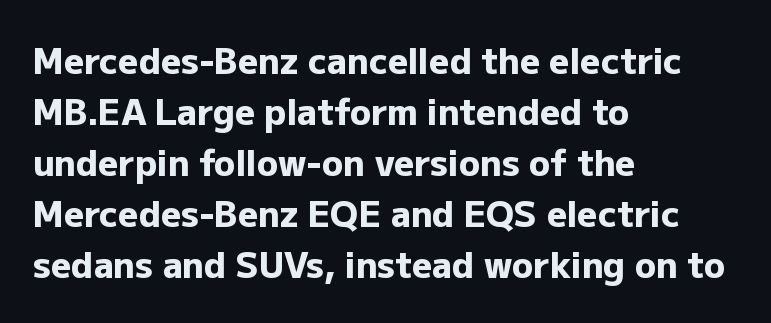
Q: Is the text bold? A: Yes.
Q: Is the text italic (slanted)? A: No, it is upright.
Q: Is the typeface a serif or a sans-serif typeface? A: Sans-serif.
Q: Is the text underlined? A: No.
Q: How is the paragraph aligned? A: Left-aligned.
Q: Is the spacing between letters normal or unusually wide? A: Normal.
Q: Is the spacing between lines tight, normal or loose? A: Normal.
Q: Width (condensed, normal, or wide)? A: Normal.
Q: Stroke contrast? A: Low.
Q: x-height? A: Medium.
Q: Monospaced? A: No.
